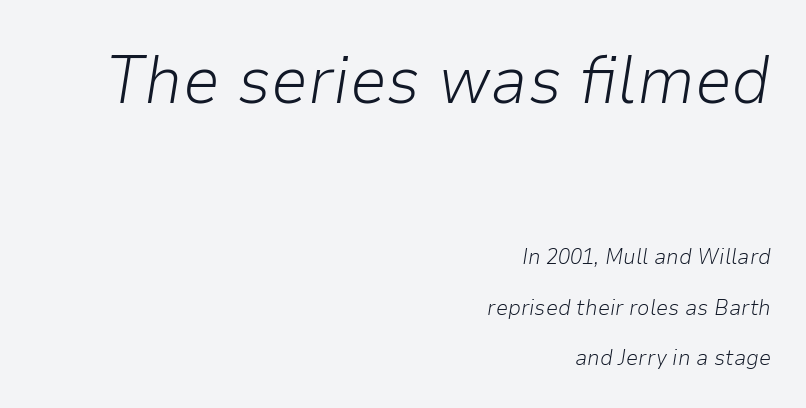
The rendering keeps characters at their native spacing. Weight: in the light-to-regular range. You get the large type first, then a drop to smaller type. Decoration check: the copy has no underline. Varying glyph widths throughout — classic text-font behaviour.
